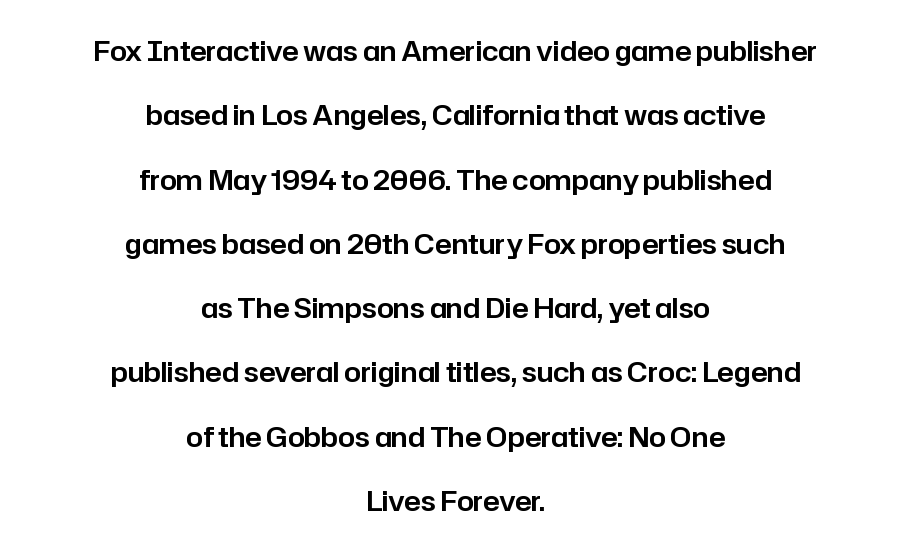
{"italic": "no", "underline": "no", "align": "center", "line_spacing": "loose", "line_spacing_ratio": 2.38, "letter_spacing": "normal", "letter_spacing_em": 0.0, "glyph_px": 27}
